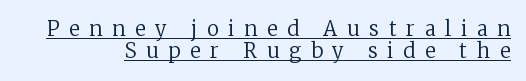
Q: Is the text bold? A: No.
Q: Is the text italic (slanted)? A: No, it is upright.
Q: Is the text underlined? A: Yes.
Q: Is the spacing between letters normal or unusually wide? A: Unusually wide.
Q: Is the spacing between lines tight, normal or loose? A: Tight.
